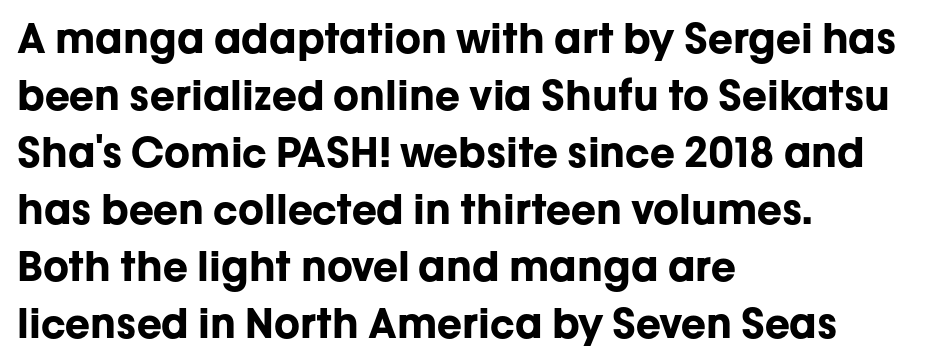
This rendering features lettering with no underline. The characters display no serif detailing; their extremities are plain. Each letter keeps its own natural width here, so spacing adapts to shape. These lines are set flush left with a ragged right edge. Reading down the column, the eye jumps a familiar distance to each next line.
